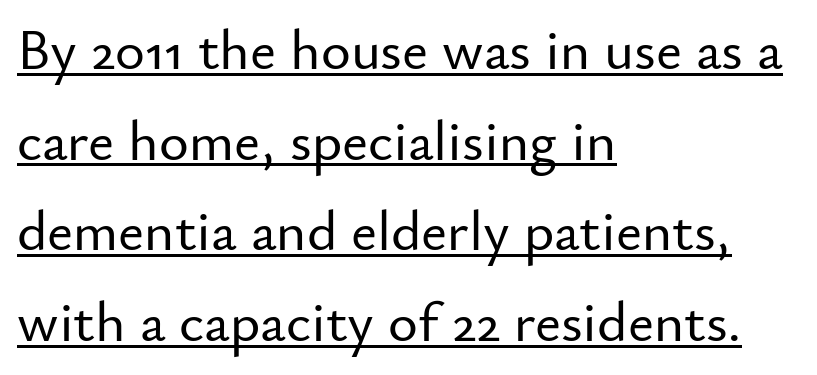
The image shows 57 px sans-serif type, upright; set left-aligned, normal line spacing (1.59x), normal letter spacing, underlined; low stroke contrast and a small x-height.
